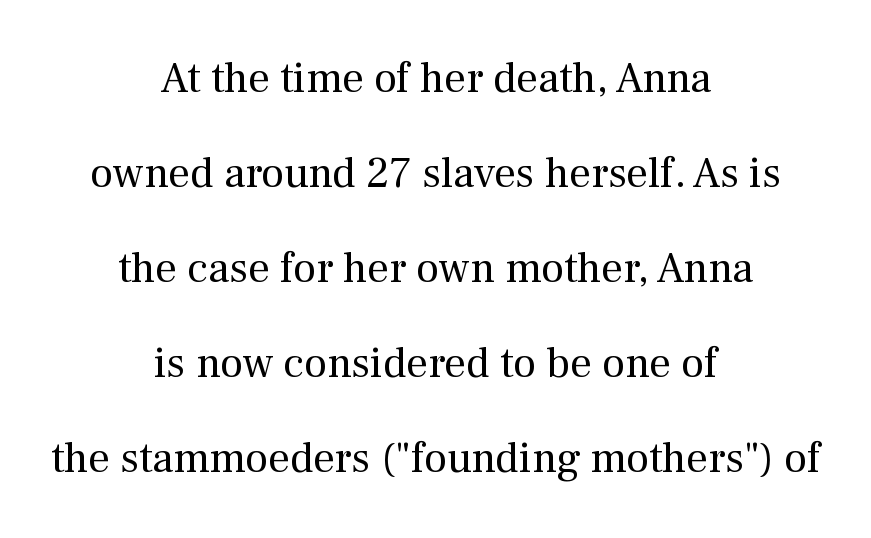
Q: Is the text bold? A: No.
Q: Is the text italic (slanted)? A: No, it is upright.
Q: Is the typeface a serif or a sans-serif typeface? A: Serif.
Q: Is the text underlined? A: No.
Q: How is the paragraph aligned? A: Centered.
Q: Is the spacing between letters normal or unusually wide? A: Normal.
Q: Is the spacing between lines tight, normal or loose? A: Loose.
Q: Width (condensed, normal, or wide)? A: Normal.
Q: Stroke contrast? A: Medium.
Q: x-height? A: Medium.
Q: Monospaced? A: No.
